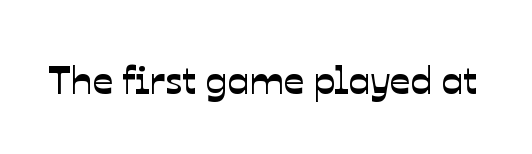
The image shows 40 px sans-serif type; set normal letter spacing, not underlined; low stroke contrast and a medium x-height.
